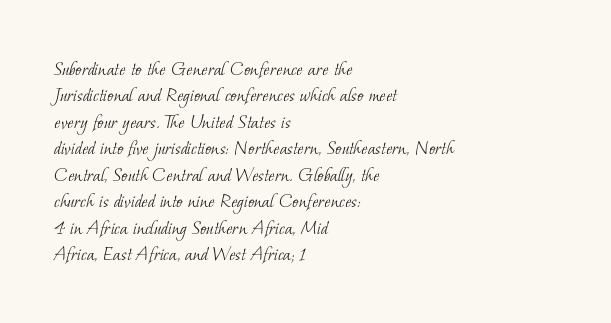
There is no visible air inserted between adjacent glyphs. A quiet, ordinary-to-light weight characterises the typeface. Bare-footed words on every line. The setting favours the left margin, as ordinary paragraphs usually do.
